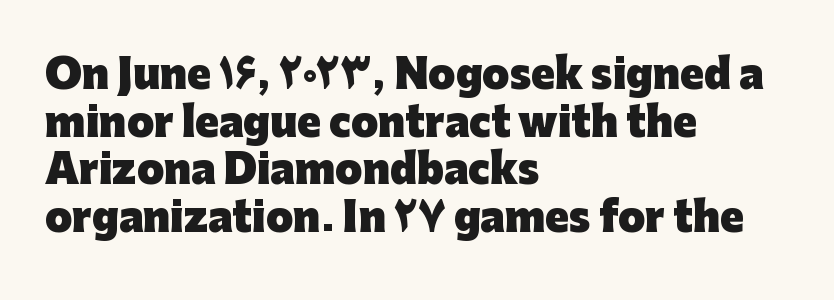
The image shows 39 px heavy sans-serif type, upright; set left-aligned, line spacing 1.22x, normal letter spacing, not underlined; low stroke contrast and a medium x-height.
